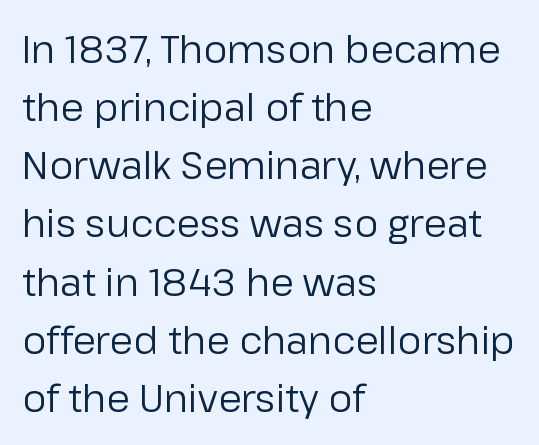
{"serif": "no", "italic": "no", "bold": "no", "weight": "regular", "width": "normal", "stroke_contrast": "low", "x_height": "medium", "monospaced": "no", "underline": "no", "align": "left", "line_spacing": "normal", "line_spacing_ratio": 1.53, "letter_spacing": "normal", "letter_spacing_em": 0.0, "glyph_px": 38}
